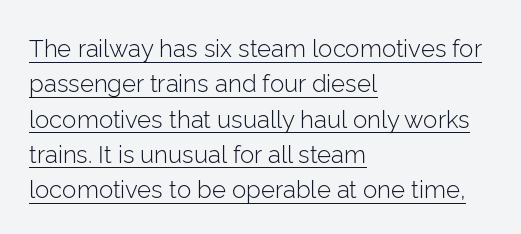
{"italic": "no", "bold": "no", "underline": "yes", "align": "left", "line_spacing": "normal", "line_spacing_ratio": 1.47, "letter_spacing": "normal", "letter_spacing_em": 0.0, "glyph_px": 24}
